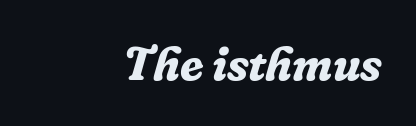
{"serif": "yes", "italic": "yes", "lean": "right", "slant_degrees": 16, "bold": "yes", "weight": "bold", "width": "normal", "stroke_contrast": "low", "x_height": "medium", "monospaced": "no", "underline": "no", "align": "right", "letter_spacing": "normal", "letter_spacing_em": 0.0, "glyph_px": 47}
